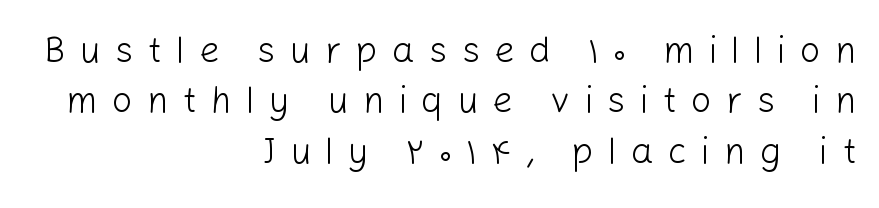
{"serif": "no", "italic": "no", "bold": "no", "weight": "light", "width": "normal", "stroke_contrast": "low", "x_height": "medium", "monospaced": "no", "underline": "no", "align": "right", "line_spacing": "normal", "line_spacing_ratio": 1.4, "letter_spacing": "wide", "letter_spacing_em": 0.4, "glyph_px": 36}
